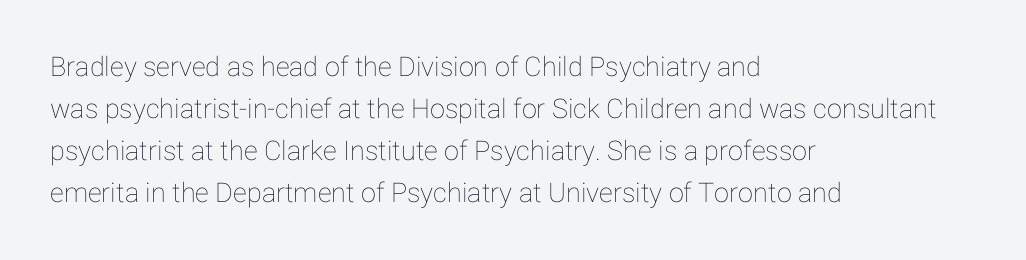
Q: Is the text italic (slanted)? A: No, it is upright.
Q: Is the text underlined? A: No.
Q: How is the paragraph aligned? A: Left-aligned.
Q: Is the spacing between letters normal or unusually wide? A: Normal.
Q: Is the spacing between lines tight, normal or loose? A: Normal.
